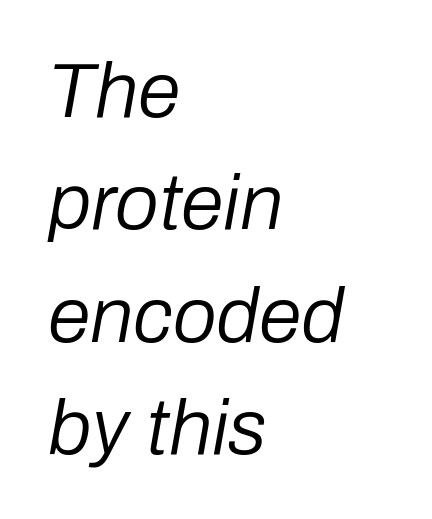
The image shows 78 px regular-weight type, italic (leaning right); set left-aligned, normal line spacing (1.44x), normal letter spacing, not underlined; low stroke contrast and a medium x-height.
